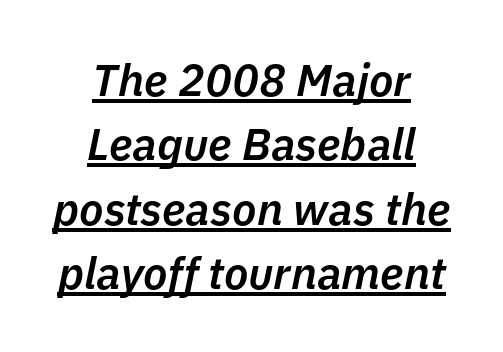
The image shows 45 px semibold type, italic (leaning right); set centered, normal line spacing (1.43x), normal letter spacing, underlined; low stroke contrast and a medium x-height.
